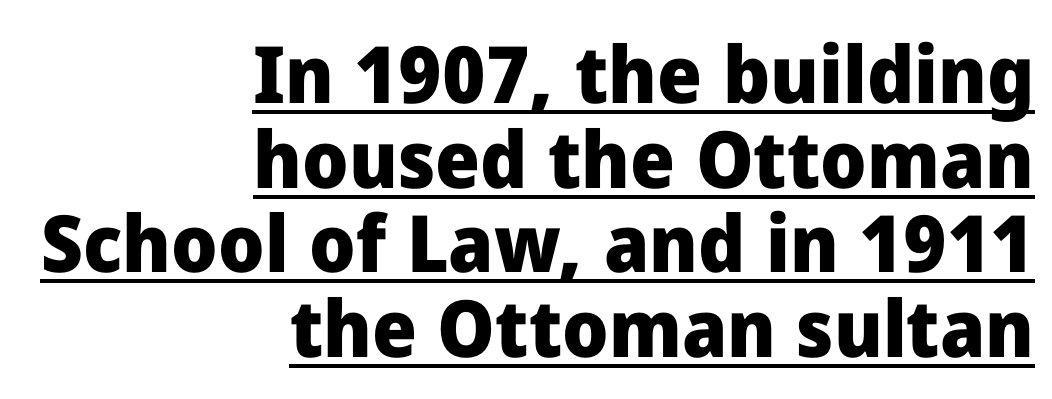
{"serif": "no", "italic": "no", "bold": "yes", "weight": "heavy", "width": "normal", "stroke_contrast": "low", "x_height": "medium", "monospaced": "no", "underline": "yes", "align": "right", "line_spacing": "tight", "line_spacing_ratio": 1.07, "letter_spacing": "normal", "letter_spacing_em": 0.0, "glyph_px": 79}
